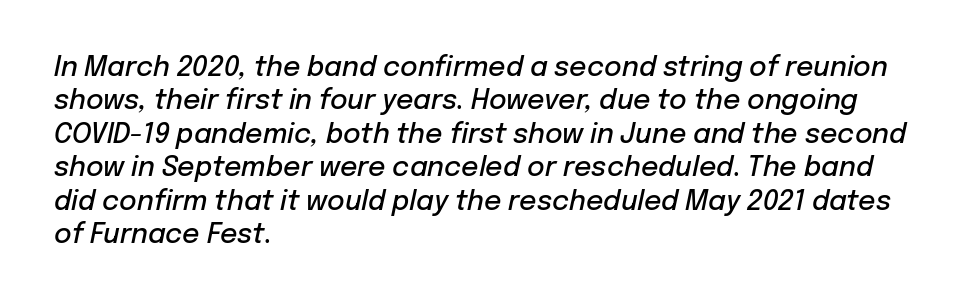
{"italic": "yes", "lean": "right", "slant_degrees": 12, "bold": "semi", "underline": "no", "align": "left", "line_spacing_ratio": 1.24, "letter_spacing": "normal", "letter_spacing_em": 0.0, "glyph_px": 27}
